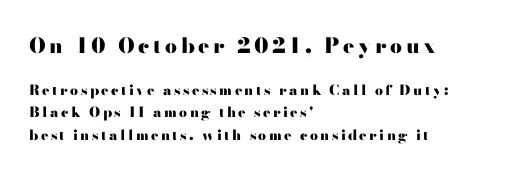
Typeset ragged right — the left edge is the straight one. Leading: standard. Each row of text sits above clean, open space. Caption: upper text group enlarged, lower text group reduced. The letters stand upright; this is a roman face.
